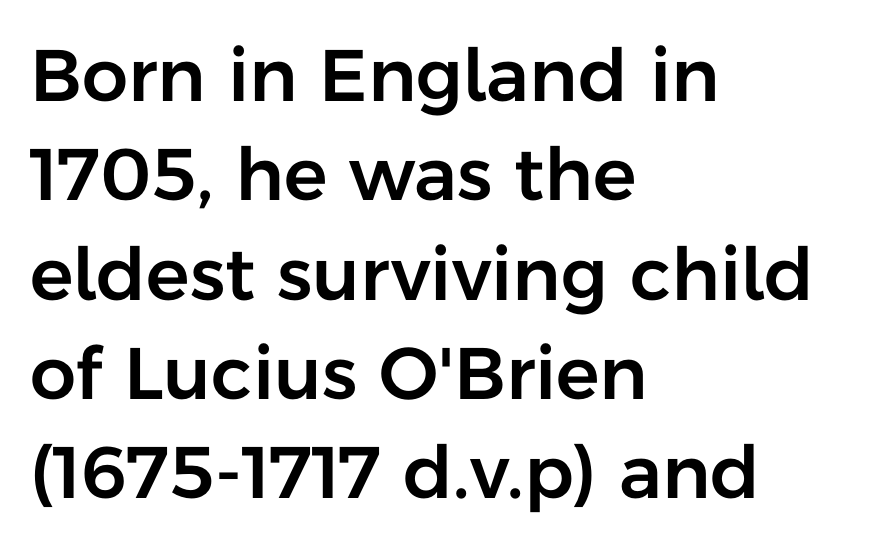
Q: Is the text italic (slanted)? A: No, it is upright.
Q: Is the typeface a serif or a sans-serif typeface? A: Sans-serif.
Q: Is the text underlined? A: No.
Q: How is the paragraph aligned? A: Left-aligned.
Q: Is the spacing between letters normal or unusually wide? A: Normal.
Q: Is the spacing between lines tight, normal or loose? A: Normal.
Q: Width (condensed, normal, or wide)? A: Normal.
Q: Stroke contrast? A: Low.
Q: x-height? A: Medium.
Q: Monospaced? A: No.
